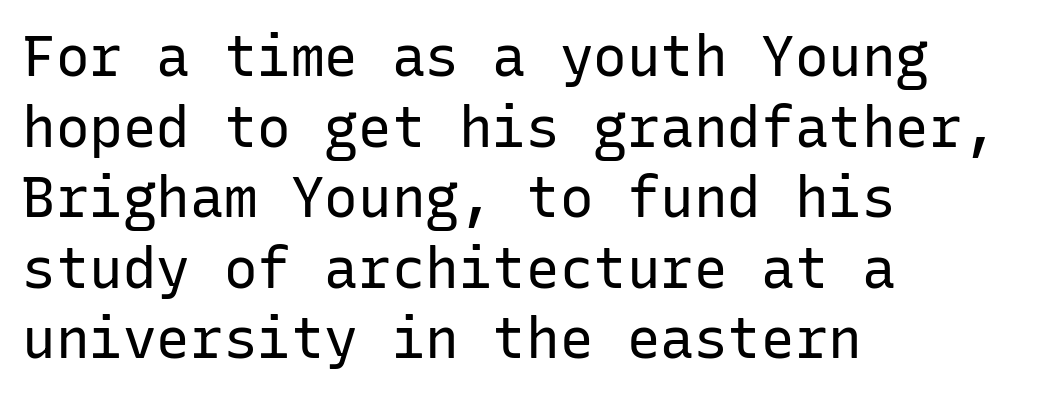
Heaviness? Minimal to ordinary, like unemphasized prose. Line beginnings align vertically; line endings do not. When letters stand straight like this, we call the style roman or upright. Fixed-width glyphs throughout — classic coding-font behaviour. The leading is moderate, giving the passage an even texture.
